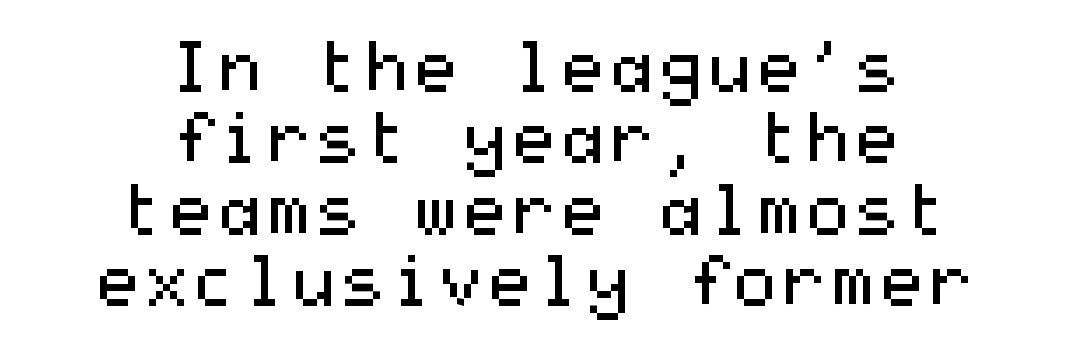
Q: Is the text bold? A: No.
Q: Is the text italic (slanted)? A: No, it is upright.
Q: Is the typeface a serif or a sans-serif typeface? A: Sans-serif.
Q: Is the text underlined? A: No.
Q: How is the paragraph aligned? A: Centered.
Q: Is the spacing between letters normal or unusually wide? A: Normal.
Q: Is the spacing between lines tight, normal or loose? A: Tight.
Q: Width (condensed, normal, or wide)? A: Wide.
Q: Stroke contrast? A: Medium.
Q: x-height? A: Medium.
